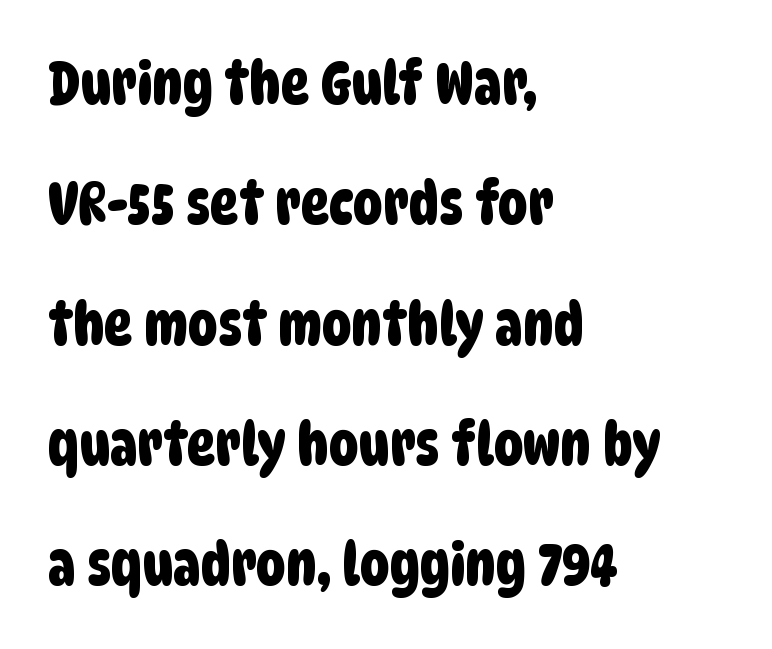
{"serif": "no", "width": "condensed", "stroke_contrast": "low", "x_height": "large", "monospaced": "no", "underline": "no", "align": "left", "line_spacing": "loose", "line_spacing_ratio": 2.04, "letter_spacing": "normal", "letter_spacing_em": 0.0, "glyph_px": 59}
